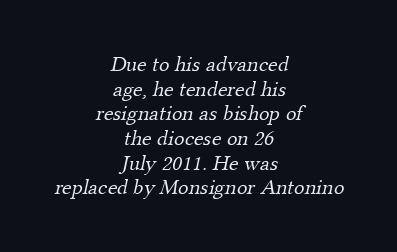
{"bold": "no", "underline": "no", "align": "center", "line_spacing": "tight", "line_spacing_ratio": 1.12, "letter_spacing": "normal", "letter_spacing_em": 0.0, "glyph_px": 22}
